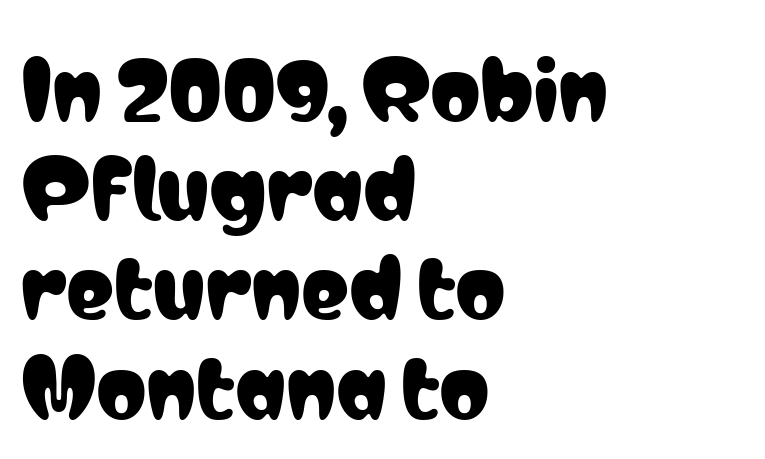
{"serif": "no", "italic": "no", "width": "condensed", "stroke_contrast": "low", "x_height": "medium", "monospaced": "no", "underline": "no", "align": "left", "line_spacing_ratio": 1.24, "letter_spacing": "normal", "letter_spacing_em": 0.0, "glyph_px": 80}
